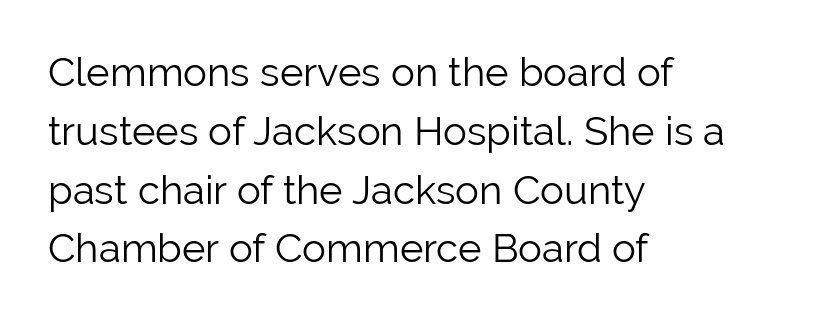
This is the regular roman posture of the typeface. Layout note: lines flush left. Look at the tracking — it's just the regular setting, nothing added. Spacing verdict: proportional, widths tailored to each character.
